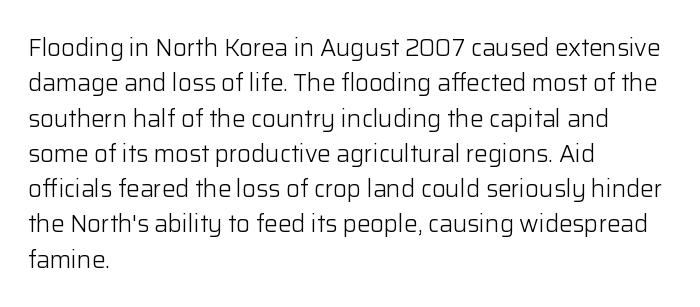
Q: Is the text bold? A: No.
Q: Is the text italic (slanted)? A: No, it is upright.
Q: Is the text underlined? A: No.
Q: How is the paragraph aligned? A: Left-aligned.
Q: Is the spacing between letters normal or unusually wide? A: Normal.
Q: Is the spacing between lines tight, normal or loose? A: Normal.
